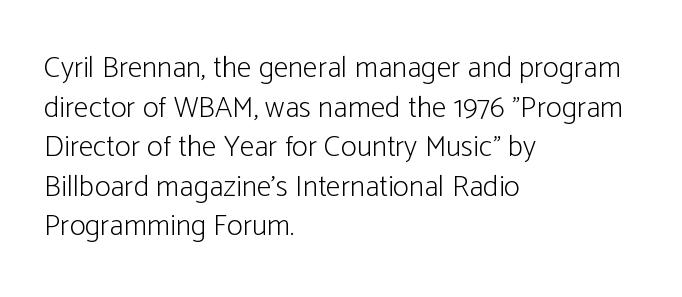
Ordinary non-slanted type is in use. A bare baseline throughout the passage. The line-height multiplier appears to be the usual default. If you drew a ruler down the left edge, every line would touch it. The weight tops out at a normal text grade.
